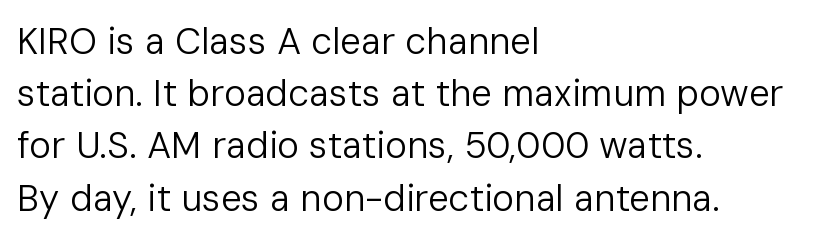
{"serif": "no", "italic": "no", "bold": "no", "weight": "regular", "width": "normal", "stroke_contrast": "low", "x_height": "medium", "monospaced": "no", "underline": "no", "align": "left", "line_spacing": "normal", "line_spacing_ratio": 1.41, "letter_spacing": "normal", "letter_spacing_em": 0.0, "glyph_px": 37}
